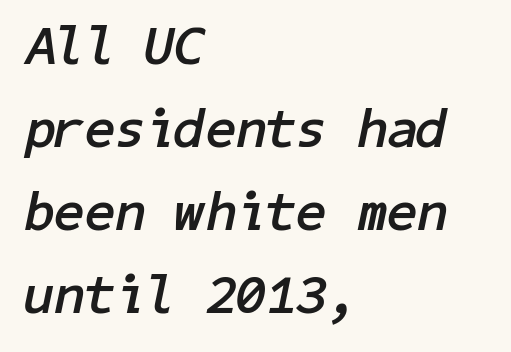
The image shows 55 px semibold type, italic (leaning right); set left-aligned, normal line spacing (1.51x), normal letter spacing, not underlined; low stroke contrast and a medium x-height.
